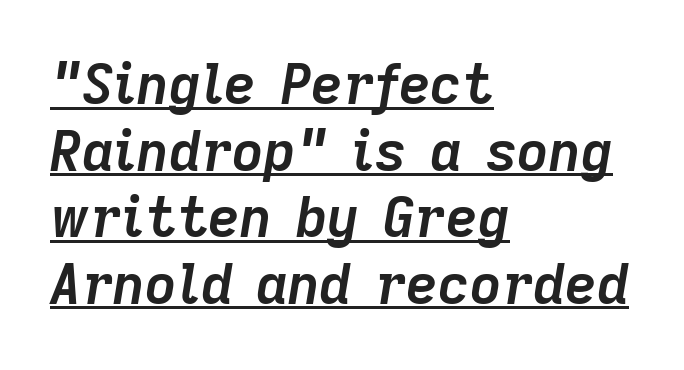
Q: Is the text bold? A: Yes.
Q: Is the text italic (slanted)? A: Yes, it leans right by about 9 degrees.
Q: Is the text underlined? A: Yes.
Q: How is the paragraph aligned? A: Left-aligned.
Q: Is the spacing between letters normal or unusually wide? A: Normal.
Q: Width (condensed, normal, or wide)? A: Normal.
Q: Stroke contrast? A: Low.
Q: x-height? A: Medium.
Q: Monospaced? A: No.
